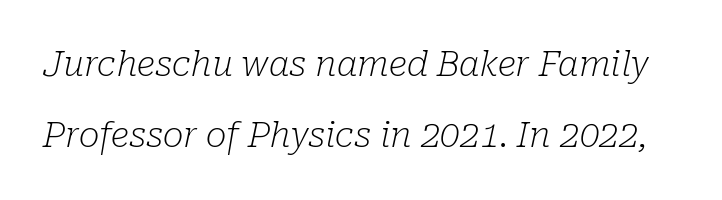
Q: Is the text bold? A: No.
Q: Is the text italic (slanted)? A: Yes, it leans right by about 10 degrees.
Q: Is the typeface a serif or a sans-serif typeface? A: Serif.
Q: Is the text underlined? A: No.
Q: Is the spacing between letters normal or unusually wide? A: Normal.
Q: Is the spacing between lines tight, normal or loose? A: Loose.
Q: Width (condensed, normal, or wide)? A: Normal.
Q: Stroke contrast? A: Low.
Q: x-height? A: Medium.
Q: Monospaced? A: No.
